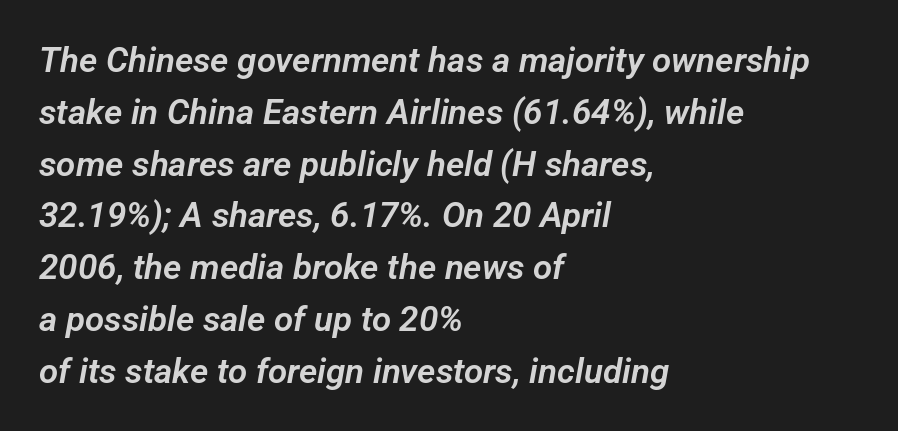
The image shows 35 px sans-serif type; set left-aligned, normal line spacing (1.48x), normal letter spacing, not underlined; low stroke contrast and a medium x-height.
